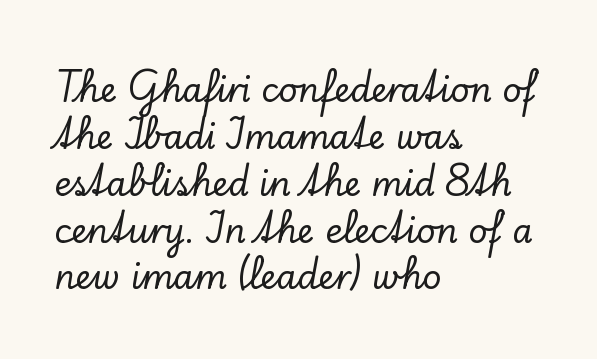
{"serif": "yes", "width": "normal", "stroke_contrast": "low", "x_height": "small", "monospaced": "no", "underline": "no", "align": "left", "line_spacing": "normal", "line_spacing_ratio": 1.42, "letter_spacing": "normal", "letter_spacing_em": 0.0, "glyph_px": 33}
